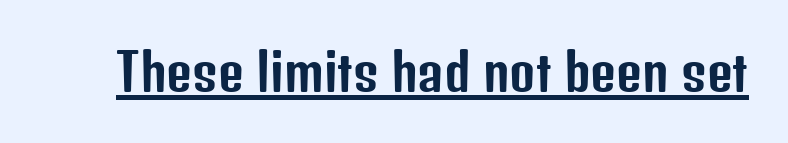
Quick note: not italic, upright. The rendering uses the underline text-decoration. No extra tracking has been applied to these lines. The letters advance in unequal steps, a hallmark of proportional type.
